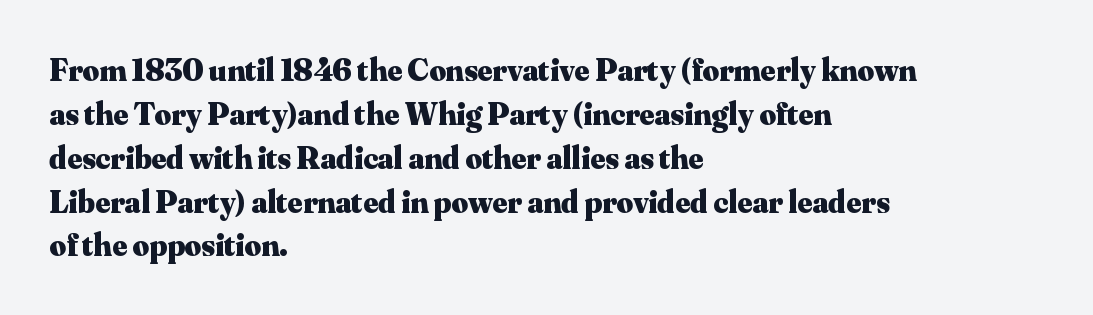
The image shows 32 px heavy serif type, upright; set left-aligned, normal line spacing (1.37x), normal letter spacing, not underlined; medium stroke contrast and a small x-height.
